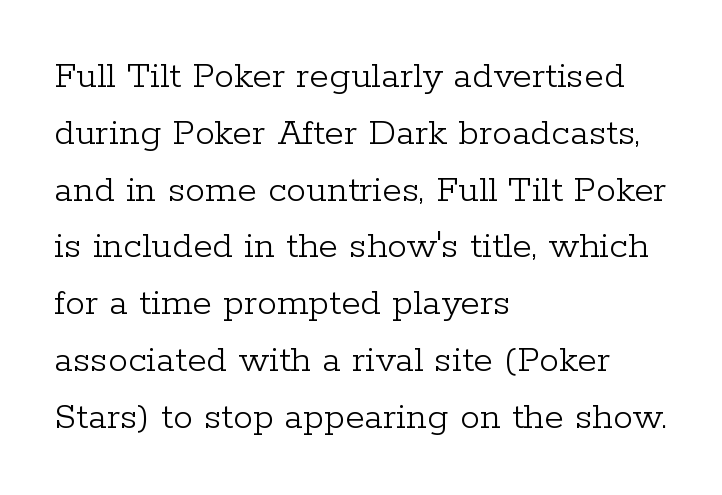
{"serif": "yes", "italic": "no", "bold": "no", "weight": "light", "width": "normal", "stroke_contrast": "low", "x_height": "medium", "monospaced": "no", "underline": "no", "align": "left", "line_spacing": "normal", "line_spacing_ratio": 1.42, "letter_spacing": "normal", "letter_spacing_em": 0.0, "glyph_px": 40}
